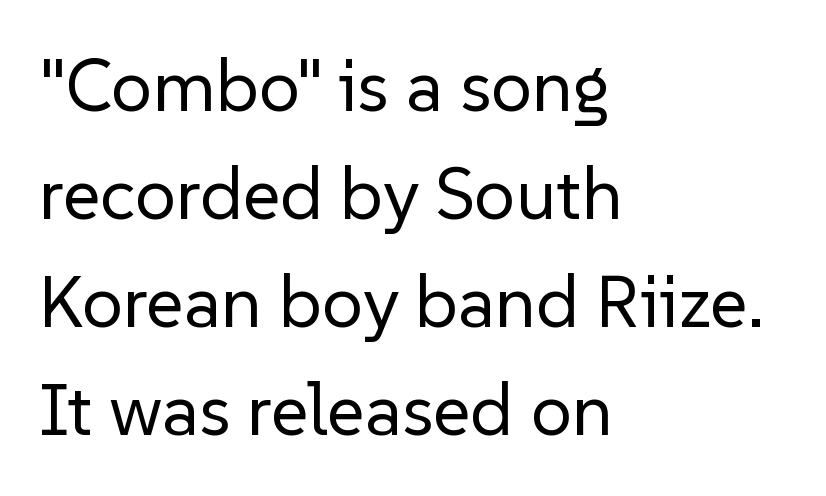
{"serif": "no", "italic": "no", "bold": "no", "weight": "regular", "width": "normal", "stroke_contrast": "low", "x_height": "medium", "monospaced": "no", "underline": "no", "align": "left", "line_spacing": "normal", "line_spacing_ratio": 1.48, "letter_spacing": "normal", "letter_spacing_em": 0.0, "glyph_px": 73}
